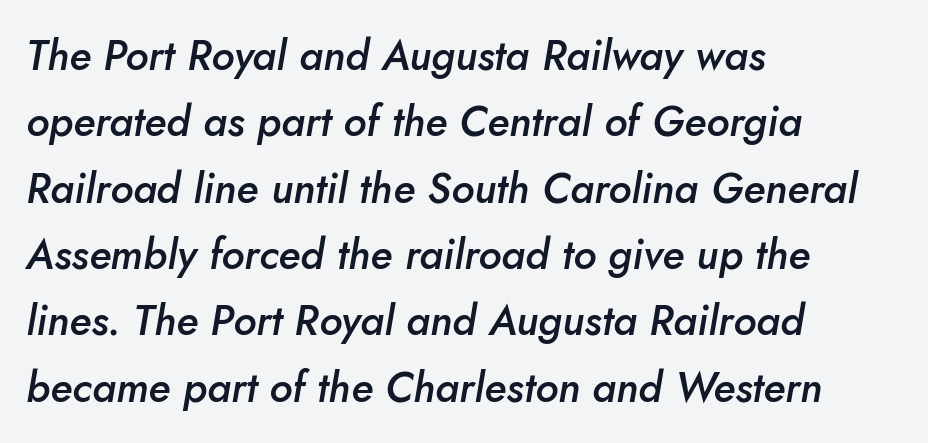
Heft: intermediate — a semibold. This block has exactly the height ordinary leading produces. Tracking here is standard; glyphs follow each other at the usual distance. The letters advance in unequal steps, a hallmark of proportional type. Horizontal alignment here is leftward, the default for most running prose.
